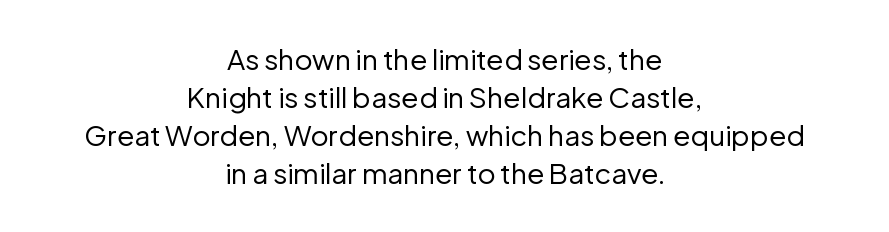
The image shows 28 px regular-weight sans-serif type, upright; set centered, normal line spacing (1.36x), normal letter spacing, not underlined; low stroke contrast and a medium x-height.
